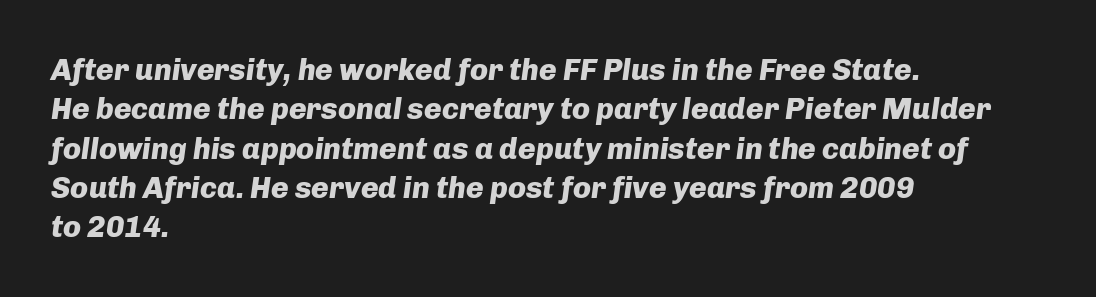
The image shows 30 px heavy type, italic (leaning right); set left-aligned, normal line spacing (1.31x), normal letter spacing, not underlined; low stroke contrast and a medium x-height.
